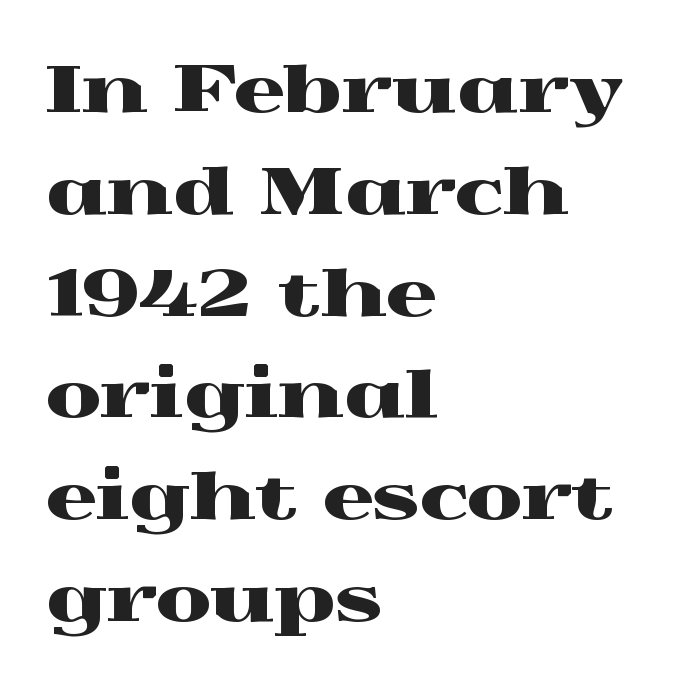
The rendering uses a moderate line-height, typical for paragraphs. The area under the type is left untouched. Tracking here is standard; glyphs follow each other at the usual distance. Notice how the passage keeps a crisp vertical edge on the left only. A roman cut, with each character standing at attention. Here the designer chose a conventional face with non-uniform glyph widths.
